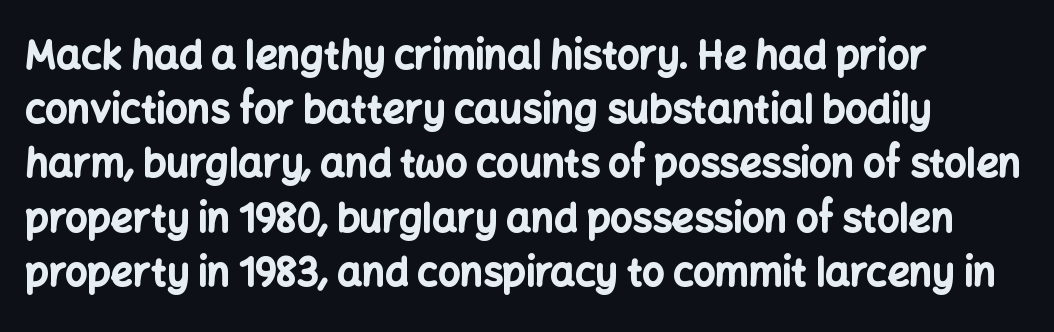
The image shows 39 px bold sans-serif type, upright; set left-aligned, normal line spacing (1.39x), normal letter spacing, not underlined; low stroke contrast and a medium x-height.
